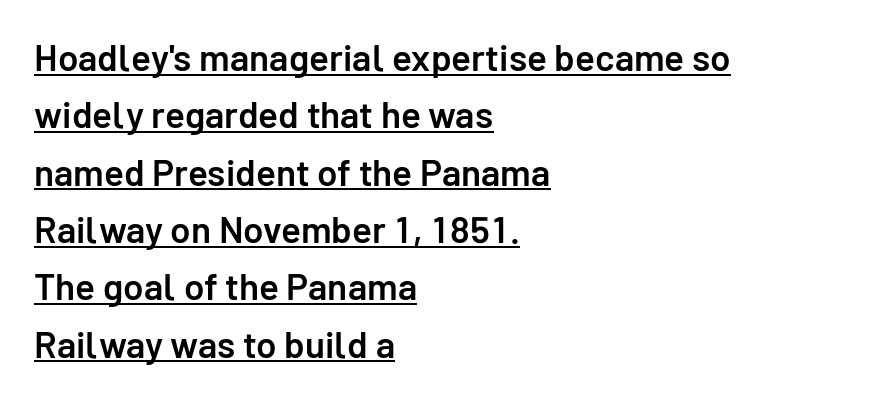
Q: Is the text bold? A: Semi-bold.
Q: Is the text italic (slanted)? A: No, it is upright.
Q: Is the typeface a serif or a sans-serif typeface? A: Sans-serif.
Q: Is the text underlined? A: Yes.
Q: How is the paragraph aligned? A: Left-aligned.
Q: Is the spacing between letters normal or unusually wide? A: Normal.
Q: Is the spacing between lines tight, normal or loose? A: Normal.
Q: Width (condensed, normal, or wide)? A: Normal.
Q: Stroke contrast? A: Low.
Q: x-height? A: Medium.
Q: Monospaced? A: No.
